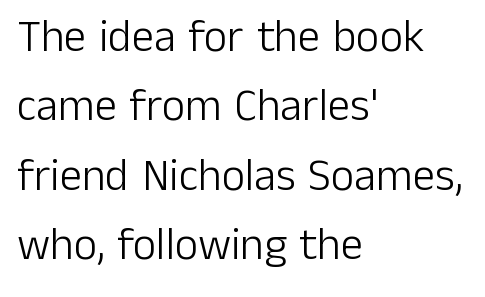
{"serif": "no", "italic": "no", "bold": "no", "weight": "light", "width": "normal", "stroke_contrast": "low", "x_height": "medium", "monospaced": "no", "underline": "no", "align": "left", "line_spacing": "normal", "line_spacing_ratio": 1.54, "letter_spacing": "normal", "letter_spacing_em": 0.0, "glyph_px": 45}
